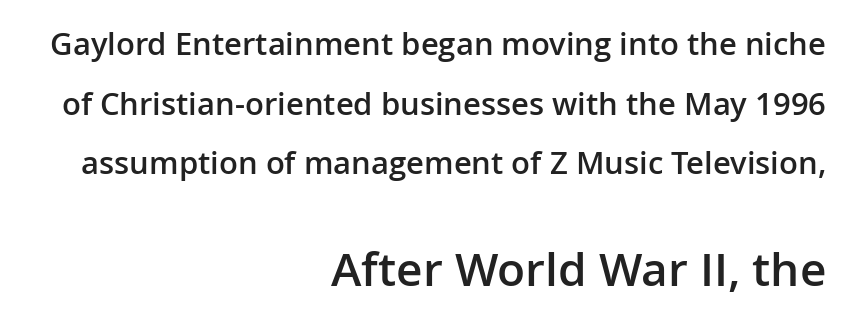
Block two is the big one; block one sits smaller above it. Vertical spacing — loose. The horizontal fit of the characters is conventional and even. Varying glyph widths throughout — classic text-font behaviour.
